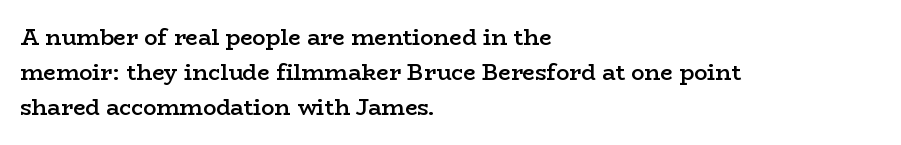
{"italic": "no", "bold": "semi", "underline": "no", "align": "left", "line_spacing": "normal", "line_spacing_ratio": 1.58, "letter_spacing": "normal", "letter_spacing_em": 0.0, "glyph_px": 22}
